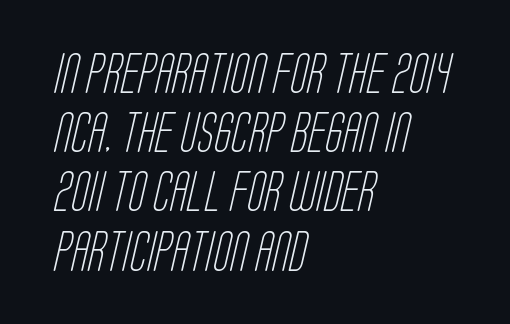
The image shows 40 px light, condensed sans-serif type; set left-aligned, normal line spacing (1.48x), normal letter spacing, not underlined; low stroke contrast and a large x-height.
